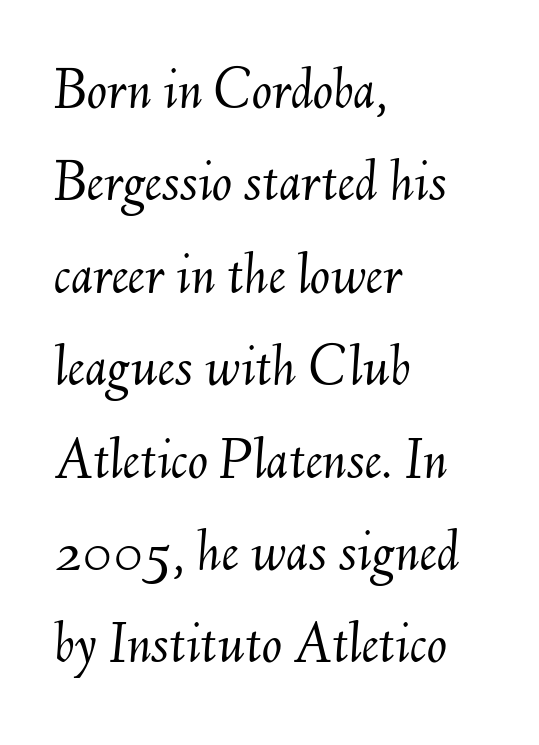
Q: Is the text bold? A: No.
Q: Is the text italic (slanted)? A: Yes, it leans right by about 6 degrees.
Q: Is the text underlined? A: No.
Q: How is the paragraph aligned? A: Left-aligned.
Q: Is the spacing between letters normal or unusually wide? A: Normal.
Q: Is the spacing between lines tight, normal or loose? A: Normal.
Q: Width (condensed, normal, or wide)? A: Normal.
Q: Stroke contrast? A: Medium.
Q: x-height? A: Small.
Q: Monospaced? A: No.
